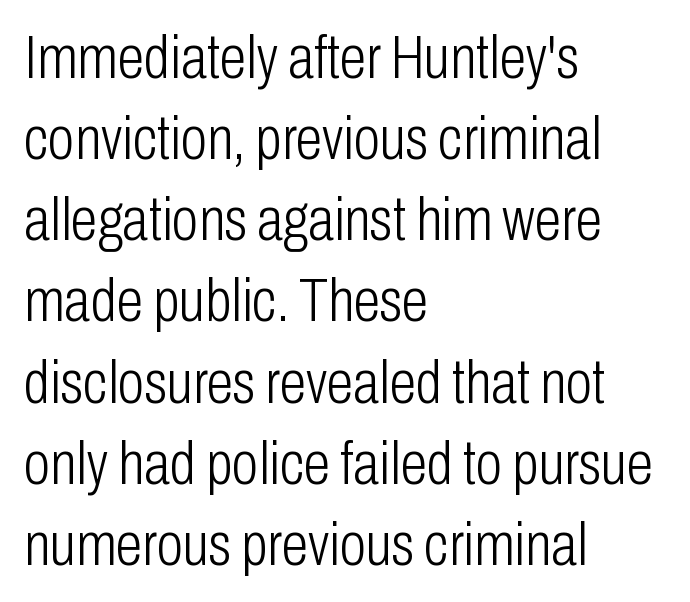
The image shows 61 px light, condensed sans-serif type, upright; set left-aligned, normal line spacing (1.33x), normal letter spacing, not underlined; low stroke contrast and a medium x-height.
